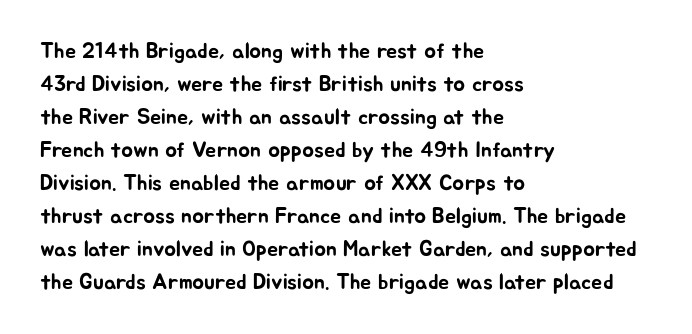
Q: Is the text italic (slanted)? A: No, it is upright.
Q: Is the text underlined? A: No.
Q: How is the paragraph aligned? A: Left-aligned.
Q: Is the spacing between letters normal or unusually wide? A: Normal.
Q: Is the spacing between lines tight, normal or loose? A: Normal.
